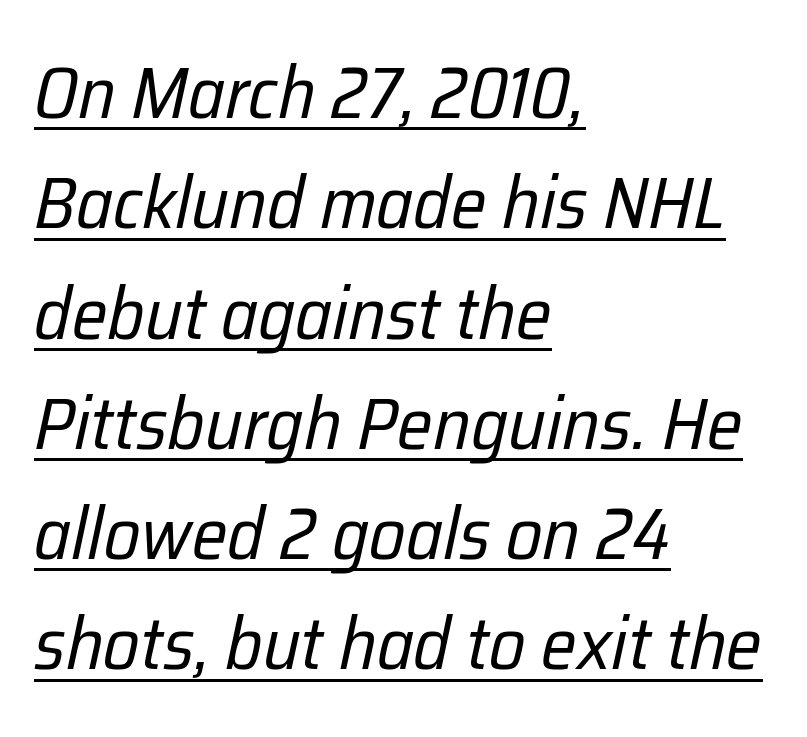
{"italic": "yes", "lean": "right", "slant_degrees": 12, "bold": "no", "weight": "regular", "width": "condensed", "stroke_contrast": "low", "x_height": "medium", "monospaced": "no", "underline": "yes", "align": "left", "line_spacing": "normal", "line_spacing_ratio": 1.49, "letter_spacing": "normal", "letter_spacing_em": 0.0, "glyph_px": 74}
